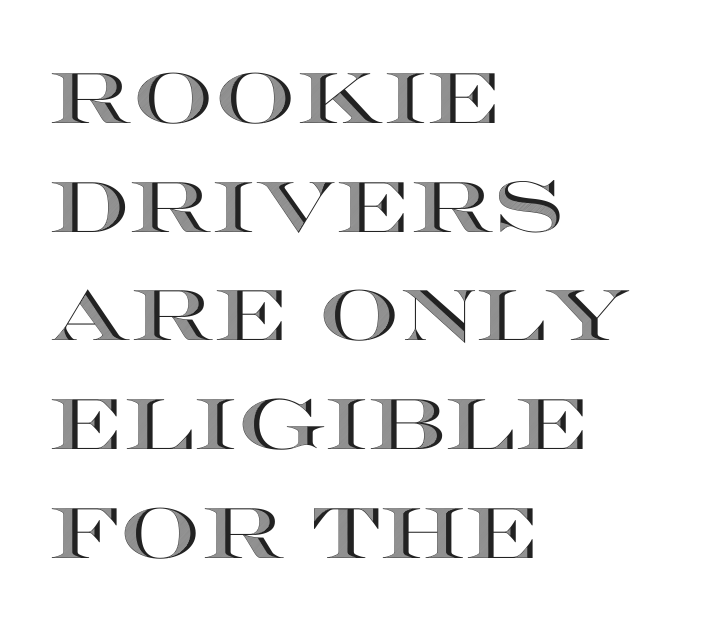
Q: Is the text italic (slanted)? A: No, it is upright.
Q: Is the text underlined? A: No.
Q: How is the paragraph aligned? A: Left-aligned.
Q: Is the spacing between letters normal or unusually wide? A: Normal.
Q: Is the spacing between lines tight, normal or loose? A: Normal.
Q: Width (condensed, normal, or wide)? A: Wide.
Q: x-height? A: Large.
Q: Monospaced? A: No.
